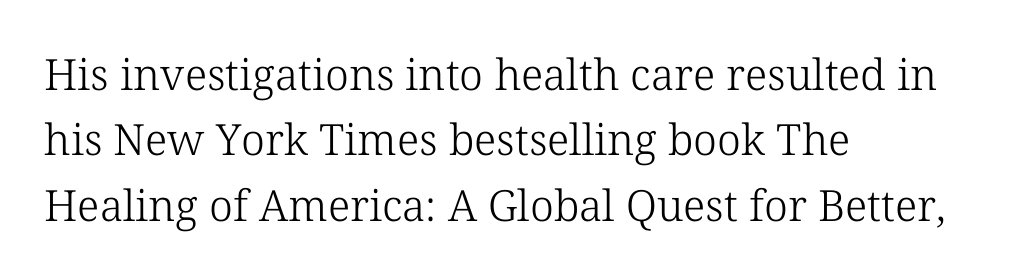
The image shows 43 px light serif type, upright; set left-aligned, normal line spacing (1.52x), normal letter spacing, not underlined; low stroke contrast and a medium x-height.
